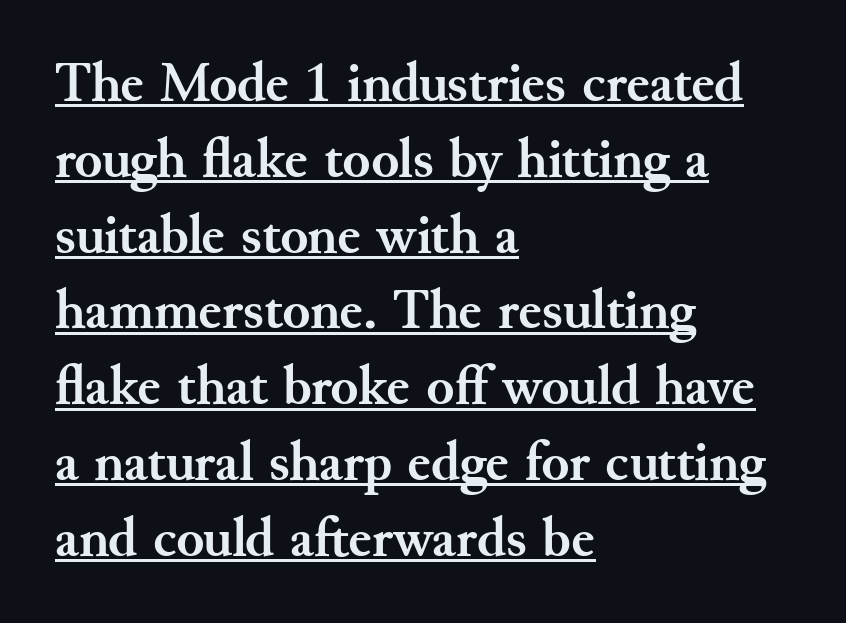
{"serif": "yes", "italic": "no", "bold": "yes", "weight": "semibold", "width": "normal", "stroke_contrast": "medium", "x_height": "small", "monospaced": "no", "underline": "yes", "align": "left", "line_spacing": "normal", "line_spacing_ratio": 1.33, "letter_spacing": "normal", "letter_spacing_em": 0.0, "glyph_px": 57}
